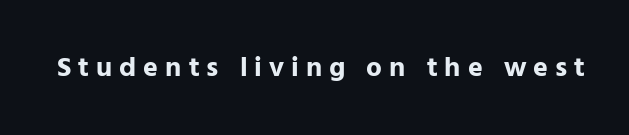
Q: Is the text bold? A: Yes.
Q: Is the text italic (slanted)? A: No, it is upright.
Q: Is the typeface a serif or a sans-serif typeface? A: Sans-serif.
Q: Is the text underlined? A: No.
Q: Is the spacing between letters normal or unusually wide? A: Unusually wide.
Q: Width (condensed, normal, or wide)? A: Normal.
Q: Stroke contrast? A: Low.
Q: x-height? A: Medium.
Q: Monospaced? A: No.
